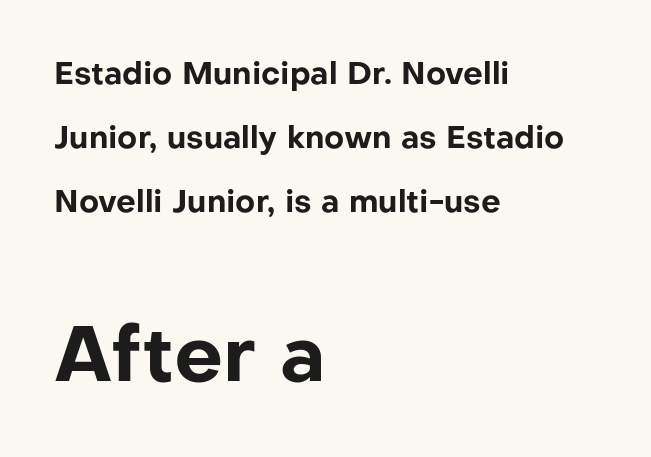
Q: Is the text bold? A: Yes.
Q: Is the text italic (slanted)? A: No, it is upright.
Q: Is the typeface a serif or a sans-serif typeface? A: Sans-serif.
Q: Is the text underlined? A: No.
Q: How is the paragraph aligned? A: Left-aligned.
Q: Is the spacing between letters normal or unusually wide? A: Normal.
Q: Is the spacing between lines tight, normal or loose? A: Loose.
Q: Which block of text is set in a larger size, the first (top) or the second (bottom)? A: The second (bottom) one.
Q: Width (condensed, normal, or wide)? A: Normal.
Q: Stroke contrast? A: Low.
Q: x-height? A: Medium.
Q: Monospaced? A: No.
